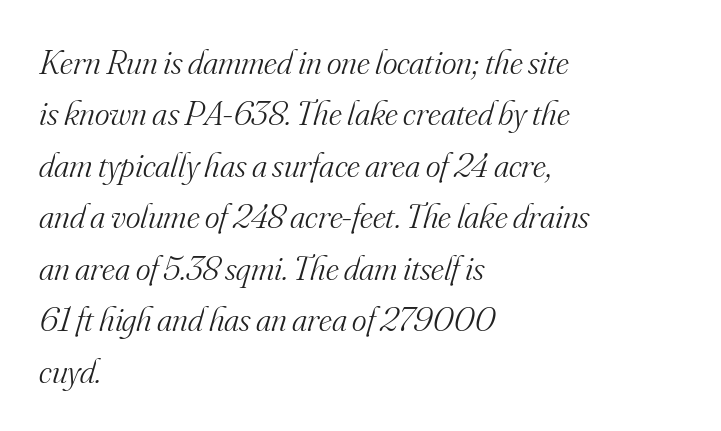
Q: Is the text bold? A: No.
Q: Is the text italic (slanted)? A: Yes, it leans right by about 16 degrees.
Q: Is the typeface a serif or a sans-serif typeface? A: Serif.
Q: Is the text underlined? A: No.
Q: How is the paragraph aligned? A: Left-aligned.
Q: Is the spacing between letters normal or unusually wide? A: Normal.
Q: Is the spacing between lines tight, normal or loose? A: Normal.
Q: Width (condensed, normal, or wide)? A: Normal.
Q: Stroke contrast? A: Medium.
Q: x-height? A: Small.
Q: Monospaced? A: No.
